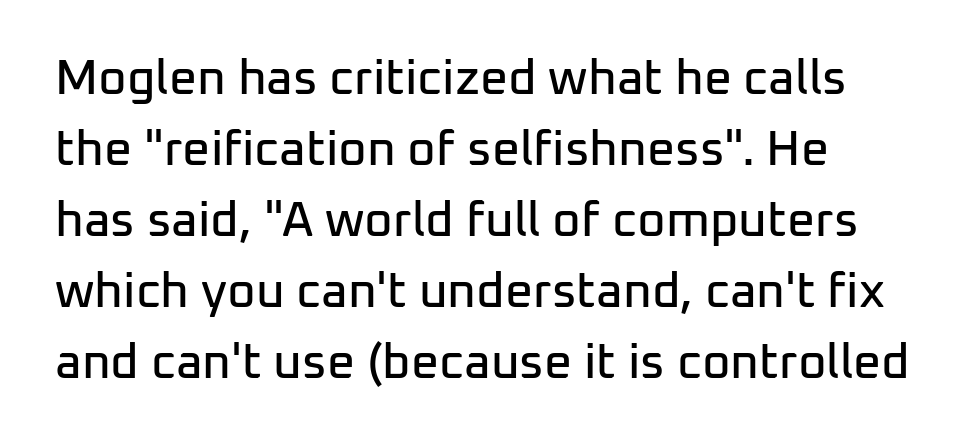
The image shows 49 px sans-serif type, upright; set normal line spacing (1.45x), normal letter spacing, not underlined; low stroke contrast and a medium x-height.
